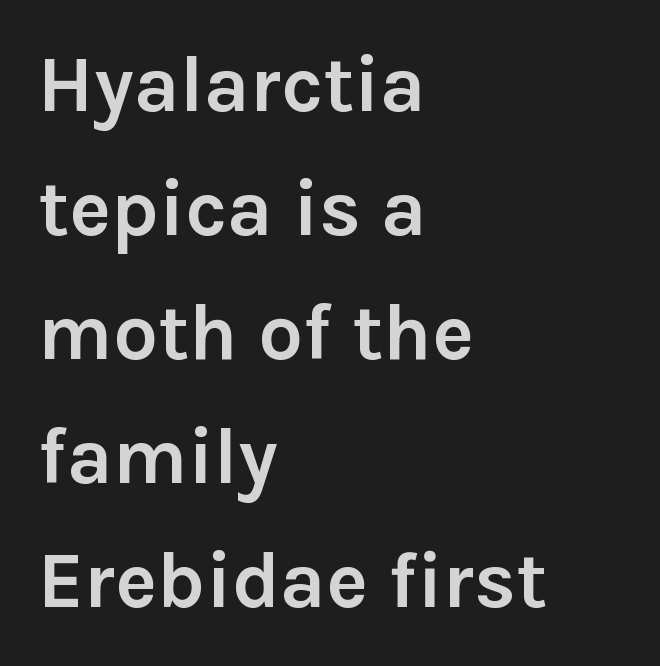
{"serif": "no", "italic": "no", "bold": "yes", "weight": "semibold", "width": "normal", "stroke_contrast": "low", "x_height": "medium", "monospaced": "no", "underline": "no", "align": "left", "line_spacing": "normal", "line_spacing_ratio": 1.57, "letter_spacing": "normal", "letter_spacing_em": 0.0, "glyph_px": 79}
